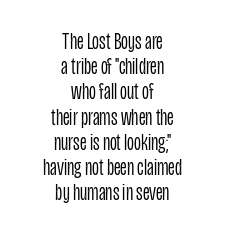
The image shows 24 px text type, upright; set centered, tight line spacing (1.05x), normal letter spacing, not underlined.
